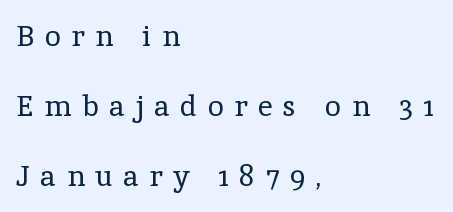
The image shows 29 px regular-weight serif type, upright; set left-aligned, loose line spacing (2.42x), unusually wide letter spacing (+0.37 em), not underlined; a medium x-height.
